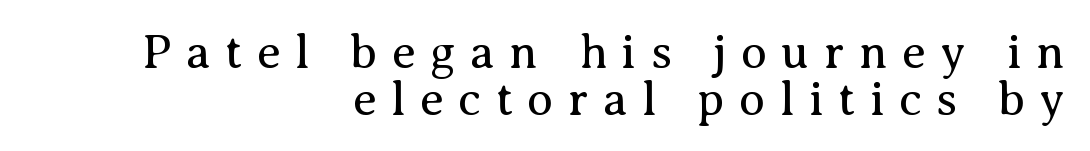
{"serif": "yes", "italic": "no", "bold": "no", "weight": "regular", "width": "normal", "stroke_contrast": "medium", "x_height": "medium", "monospaced": "no", "underline": "no", "align": "right", "line_spacing": "tight", "line_spacing_ratio": 0.97, "letter_spacing": "wide", "letter_spacing_em": 0.3, "glyph_px": 48}
